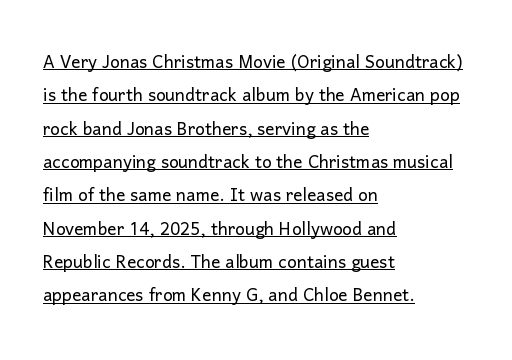
Q: Is the text bold? A: No.
Q: Is the text italic (slanted)? A: No, it is upright.
Q: Is the text underlined? A: Yes.
Q: How is the paragraph aligned? A: Left-aligned.
Q: Is the spacing between letters normal or unusually wide? A: Normal.
Q: Is the spacing between lines tight, normal or loose? A: Normal.
